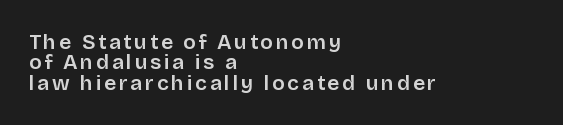
The image shows 21 px text type, upright; set left-aligned, tight line spacing (0.97x), not underlined.
